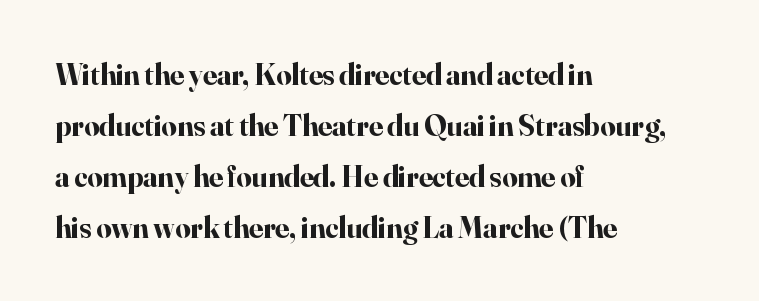
Reading down the column, the eye jumps a familiar distance to each next line. Line beginnings align vertically; line endings do not. In terms of weight, the rendering is a true, heavy bold. Rendered with straight, roman letterforms. Typographically, this falls in the serif category. Just letters on the line, the space beneath them empty.
